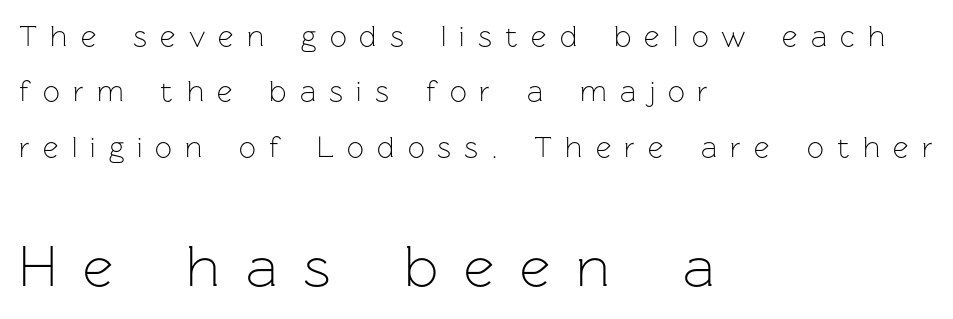
Q: Is the text bold? A: No.
Q: Is the text italic (slanted)? A: No, it is upright.
Q: Is the typeface a serif or a sans-serif typeface? A: Sans-serif.
Q: Is the text underlined? A: No.
Q: How is the paragraph aligned? A: Left-aligned.
Q: Is the spacing between letters normal or unusually wide? A: Unusually wide.
Q: Which block of text is set in a larger size, the first (top) or the second (bottom)? A: The second (bottom) one.
Q: Width (condensed, normal, or wide)? A: Normal.
Q: Stroke contrast? A: Low.
Q: x-height? A: Medium.
Q: Monospaced? A: No.
